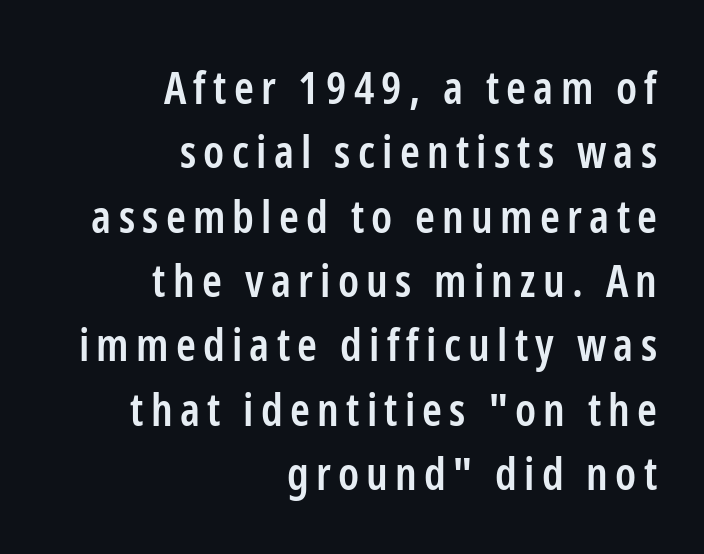
If you drew a line through each stem, it would be perfectly vertical. The text was rendered using a sans face with plain stroke endings. Just letters on the line, the space beneath them empty. Each new line begins a customary step beneath the previous one. Compared with an ordinary text face, these strokes are moderately heavier — a semibold. Looks like regular typesetting: each glyph gets only the width it needs.
